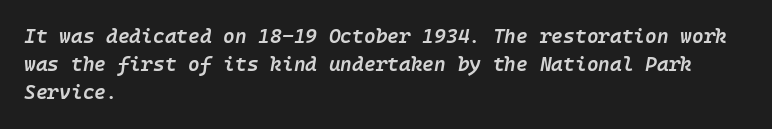
Each row of text sits above clean, open space. Notice the strokes are somewhat thickened but not fully heavy: this is a semibold. Look at the tracking — it's just the regular setting, nothing added. Line spacing here is normal. Notice how the passage keeps a crisp vertical edge on the left only.
